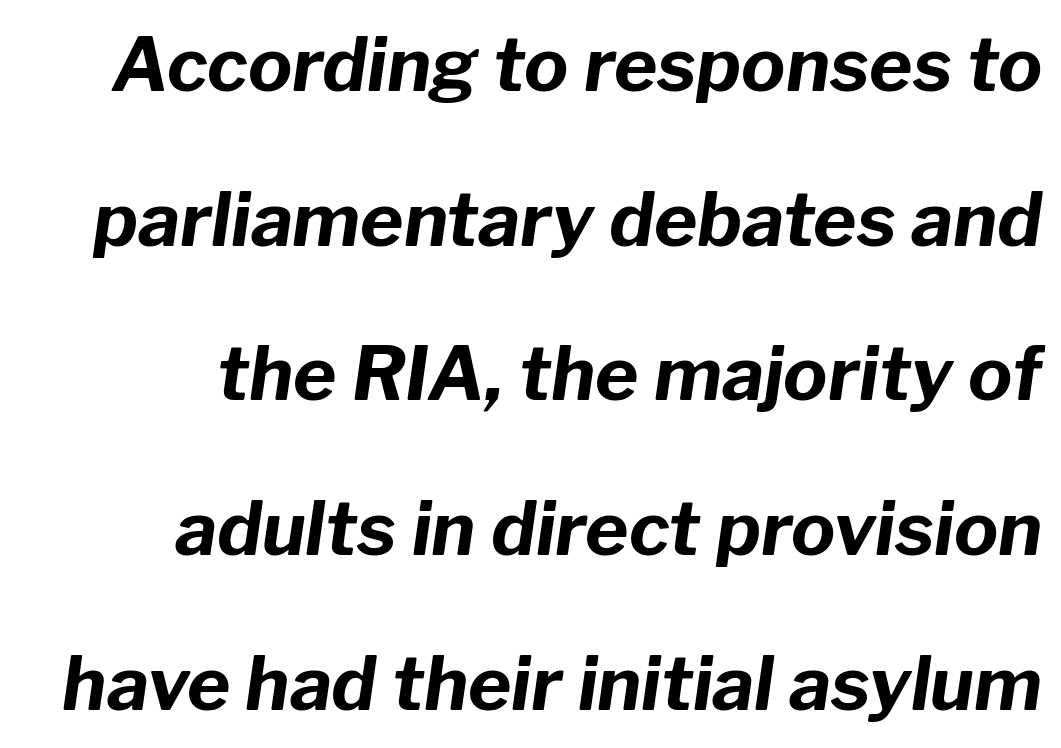
Q: Is the text bold? A: Yes.
Q: Is the text italic (slanted)? A: Yes, it leans right by about 8 degrees.
Q: Is the text underlined? A: No.
Q: How is the paragraph aligned? A: Right-aligned.
Q: Is the spacing between letters normal or unusually wide? A: Normal.
Q: Is the spacing between lines tight, normal or loose? A: Loose.
Q: Width (condensed, normal, or wide)? A: Normal.
Q: Stroke contrast? A: Low.
Q: x-height? A: Medium.
Q: Monospaced? A: No.
